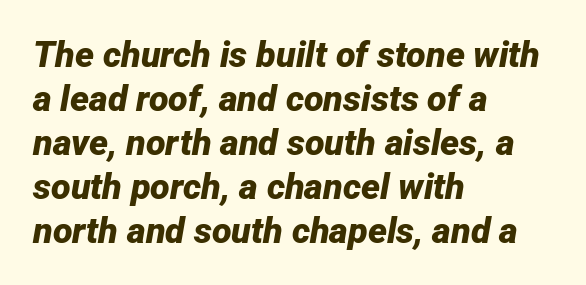
Q: Is the text bold? A: Yes.
Q: Is the text italic (slanted)? A: Yes, it leans right by about 12 degrees.
Q: Is the text underlined? A: No.
Q: How is the paragraph aligned? A: Left-aligned.
Q: Is the spacing between letters normal or unusually wide? A: Normal.
Q: Width (condensed, normal, or wide)? A: Normal.
Q: Stroke contrast? A: Low.
Q: x-height? A: Medium.
Q: Monospaced? A: No.
